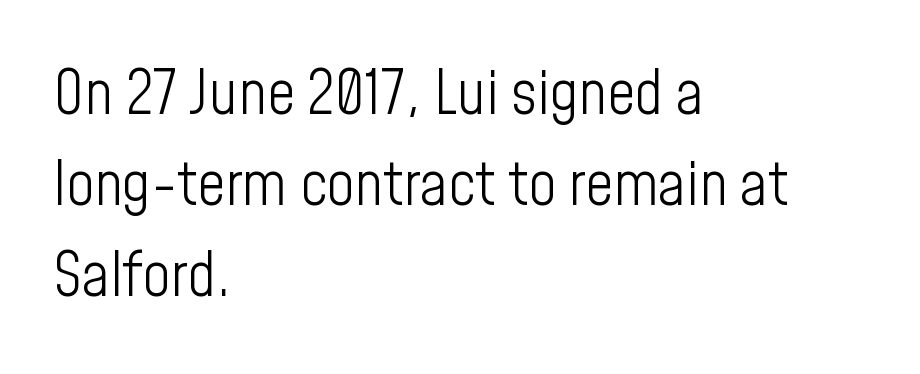
{"serif": "no", "italic": "no", "bold": "no", "weight": "light", "width": "condensed", "stroke_contrast": "low", "x_height": "medium", "monospaced": "no", "underline": "no", "align": "left", "line_spacing": "normal", "line_spacing_ratio": 1.49, "letter_spacing": "normal", "letter_spacing_em": 0.0, "glyph_px": 61}
